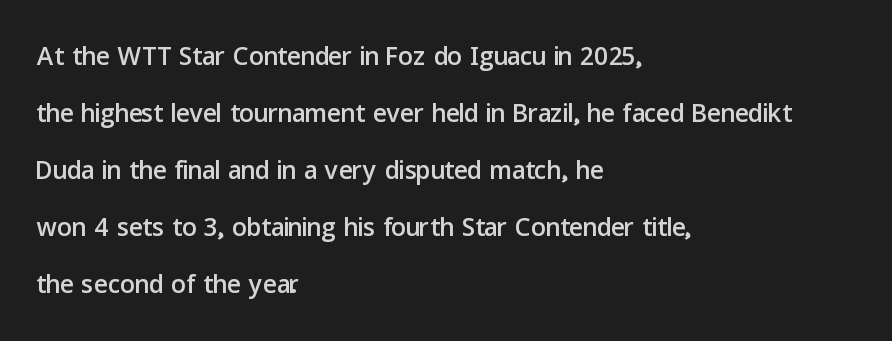
{"serif": "no", "italic": "no", "width": "normal", "stroke_contrast": "low", "x_height": "medium", "monospaced": "no", "underline": "no", "align": "left", "line_spacing": "normal", "line_spacing_ratio": 1.54, "letter_spacing": "normal", "letter_spacing_em": 0.0, "glyph_px": 37}
